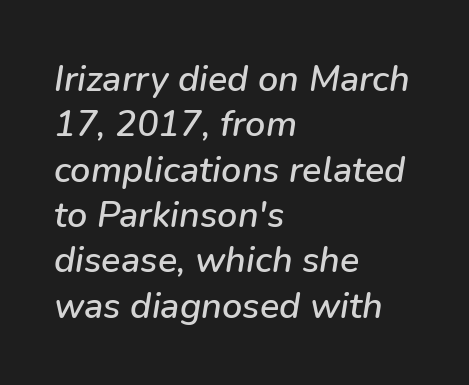
{"italic": "yes", "lean": "right", "slant_degrees": 9, "width": "normal", "stroke_contrast": "low", "x_height": "medium", "monospaced": "no", "underline": "no", "align": "left", "line_spacing": "normal", "line_spacing_ratio": 1.26, "letter_spacing": "normal", "letter_spacing_em": 0.0, "glyph_px": 36}
